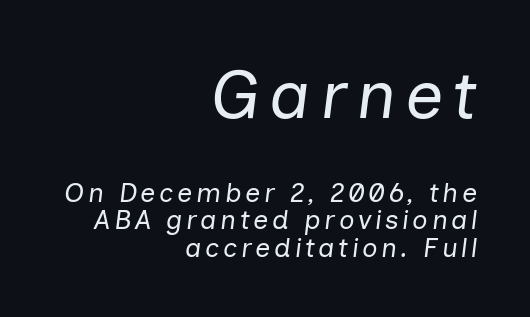
Q: Is the text bold? A: No.
Q: Is the text italic (slanted)? A: Yes, it leans right by about 7 degrees.
Q: Is the text underlined? A: No.
Q: How is the paragraph aligned? A: Right-aligned.
Q: Is the spacing between lines tight, normal or loose? A: Tight.
Q: Which block of text is set in a larger size, the first (top) or the second (bottom)? A: The first (top) one.
Q: Width (condensed, normal, or wide)? A: Normal.
Q: Stroke contrast? A: Low.
Q: x-height? A: Medium.
Q: Monospaced? A: No.
